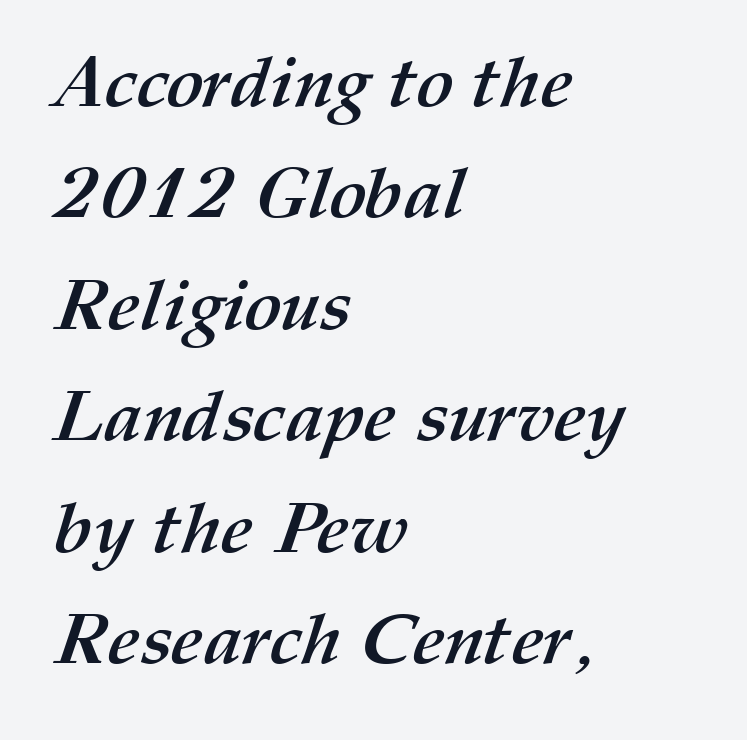
Q: Is the text bold? A: Yes.
Q: Is the text underlined? A: No.
Q: How is the paragraph aligned? A: Left-aligned.
Q: Is the spacing between letters normal or unusually wide? A: Normal.
Q: Is the spacing between lines tight, normal or loose? A: Normal.
Q: Width (condensed, normal, or wide)? A: Normal.
Q: Stroke contrast? A: Medium.
Q: x-height? A: Medium.
Q: Monospaced? A: No.
